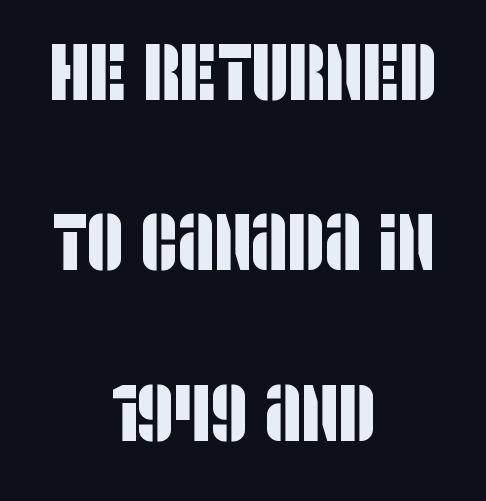
{"serif": "no", "width": "condensed", "stroke_contrast": "low", "x_height": "large", "monospaced": "no", "underline": "no", "align": "center", "line_spacing": "loose", "line_spacing_ratio": 2.13, "letter_spacing": "normal", "letter_spacing_em": 0.0, "glyph_px": 80}
